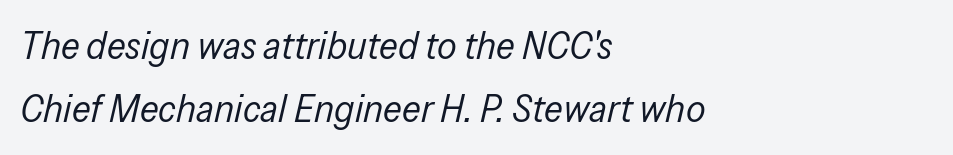
{"italic": "yes", "lean": "right", "slant_degrees": 13, "bold": "no", "weight": "regular", "width": "condensed", "stroke_contrast": "low", "x_height": "medium", "monospaced": "no", "underline": "no", "align": "left", "line_spacing": "normal", "line_spacing_ratio": 1.62, "letter_spacing": "normal", "letter_spacing_em": 0.0, "glyph_px": 39}
